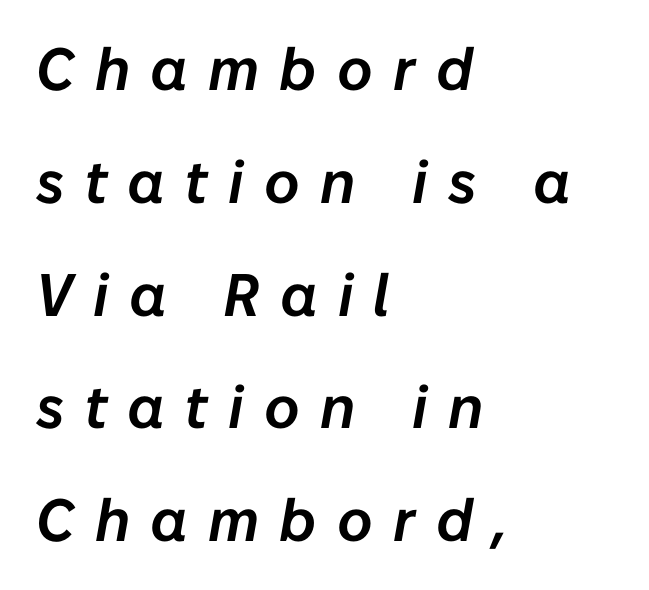
{"italic": "yes", "lean": "right", "slant_degrees": 10, "width": "normal", "stroke_contrast": "low", "x_height": "medium", "monospaced": "no", "underline": "no", "align": "left", "line_spacing_ratio": 1.88, "letter_spacing": "wide", "letter_spacing_em": 0.34, "glyph_px": 60}
